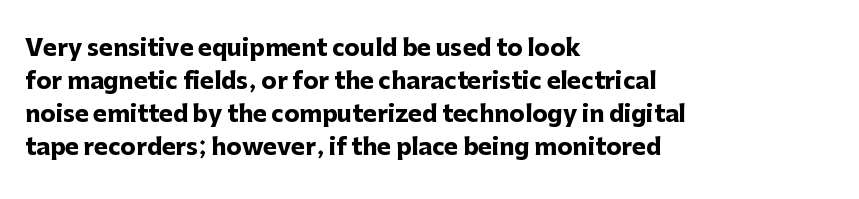
Q: Is the text bold? A: Yes.
Q: Is the text italic (slanted)? A: No, it is upright.
Q: Is the text underlined? A: No.
Q: How is the paragraph aligned? A: Left-aligned.
Q: Is the spacing between letters normal or unusually wide? A: Normal.
Q: Is the spacing between lines tight, normal or loose? A: Normal.
